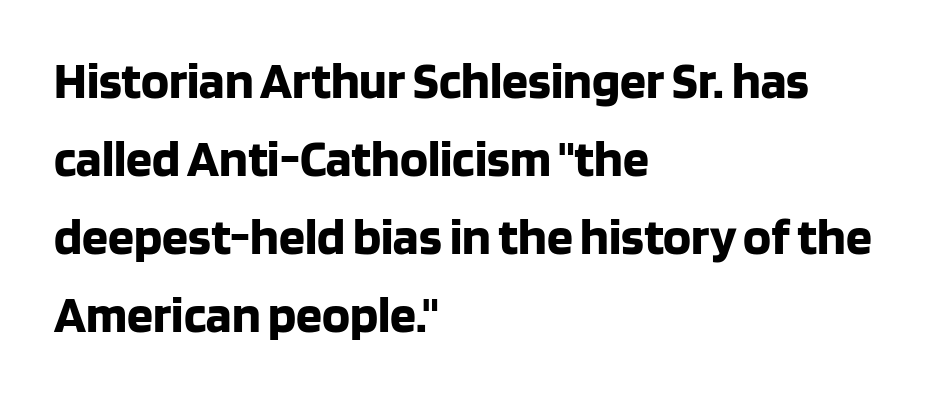
{"serif": "no", "italic": "no", "bold": "yes", "weight": "bold", "width": "normal", "stroke_contrast": "low", "x_height": "large", "monospaced": "no", "underline": "no", "align": "left", "line_spacing": "normal", "line_spacing_ratio": 1.5, "letter_spacing": "normal", "letter_spacing_em": 0.0, "glyph_px": 52}
